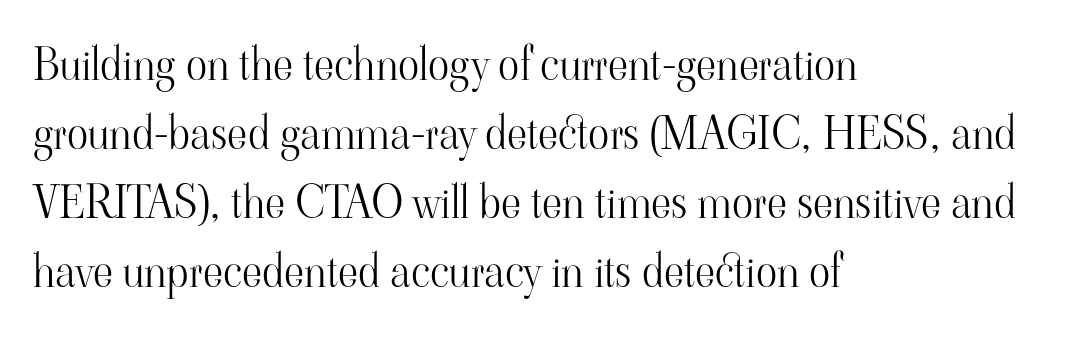
{"serif": "yes", "italic": "no", "bold": "no", "weight": "light", "width": "normal", "stroke_contrast": "high", "x_height": "small", "monospaced": "no", "underline": "no", "align": "left", "line_spacing": "normal", "line_spacing_ratio": 1.57, "letter_spacing": "normal", "letter_spacing_em": 0.0, "glyph_px": 44}
